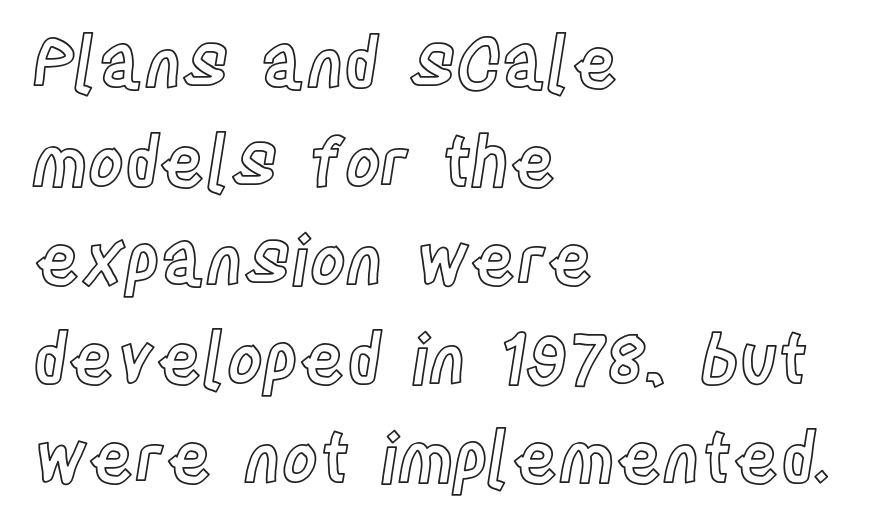
If you measured baseline to baseline, you'd find a middling distance. The paragraph has a hard left edge and a soft right edge. The rendering uses natural spacing where letterforms have individual widths. This rendering features lettering with no underline.
